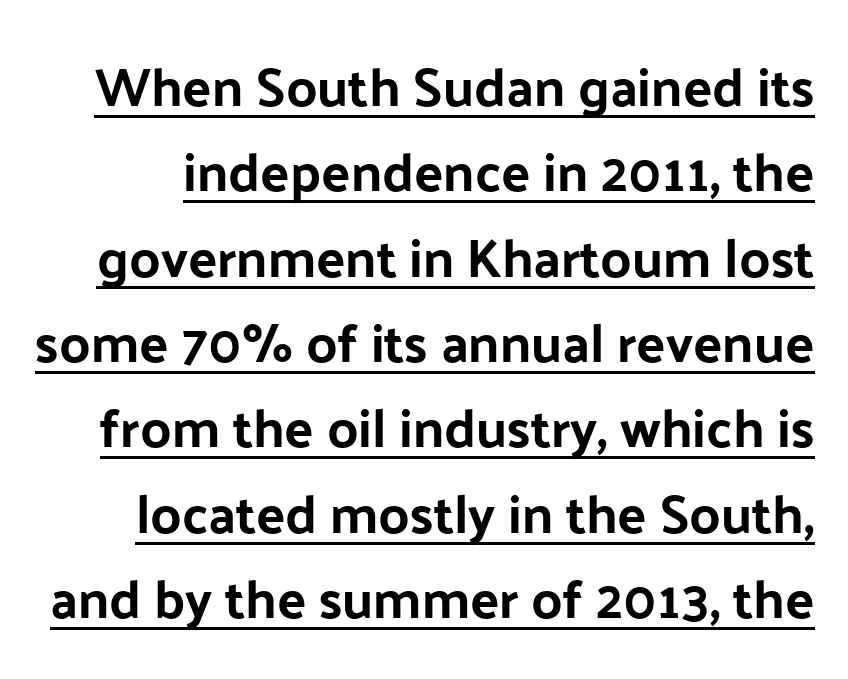
The image shows 54 px sans-serif type, upright; set normal line spacing (1.58x), normal letter spacing, underlined; low stroke contrast and a medium x-height.
